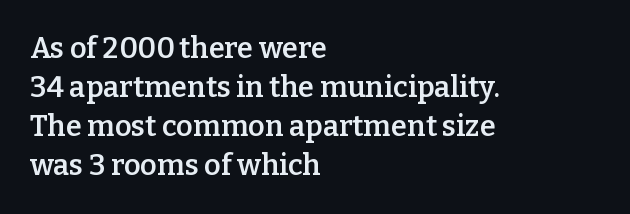
One glance says typical: line gaps are just what's usual. Unlike a clean sans, this face finishes its strokes with serifs. The passage shown is typed in a proportional face where columns would drift. Glyph-to-glyph distance matches everyday printed text.
